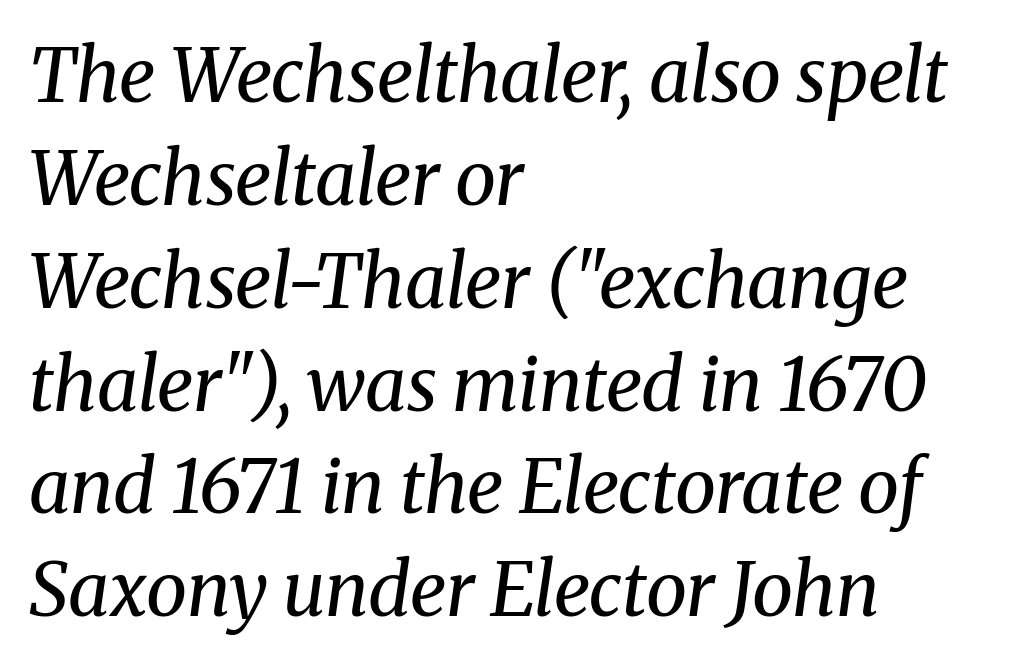
Character widths vary here, with narrow letters taking less room than wide ones. Examine the stroke ends and you'll spot serifs. Visually the block forms a straight wall on the left and a jagged coastline on the right. A bare baseline throughout the passage. The letterforms sit at book weight or below. A typesetter would mark this as italic.
